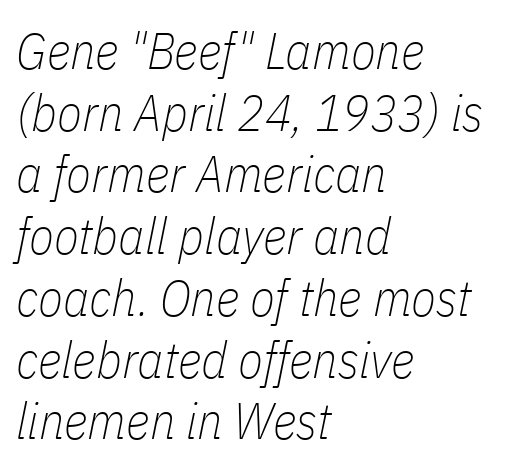
The letters advance in unequal steps, a hallmark of proportional type. The paragraph has a hard left edge and a soft right edge. The specimen reads as italic at a glance. Weight: not bold — regular or lighter. This rendering leaves character spacing at its baseline value. Words float on clear page, feet unadorned.
